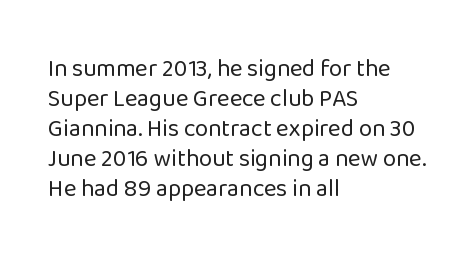
{"italic": "no", "bold": "no", "underline": "no", "align": "left", "line_spacing": "normal", "line_spacing_ratio": 1.25, "letter_spacing": "normal", "letter_spacing_em": 0.0, "glyph_px": 24}
